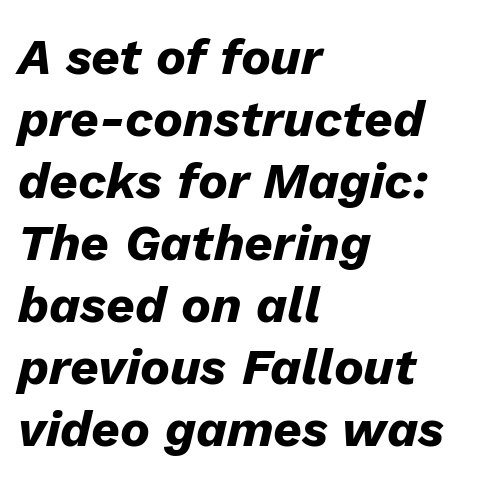
{"italic": "yes", "lean": "right", "slant_degrees": 13, "bold": "yes", "weight": "heavy", "width": "normal", "stroke_contrast": "low", "x_height": "medium", "monospaced": "no", "underline": "no", "align": "left", "line_spacing_ratio": 1.24, "letter_spacing": "normal", "letter_spacing_em": 0.0, "glyph_px": 50}
